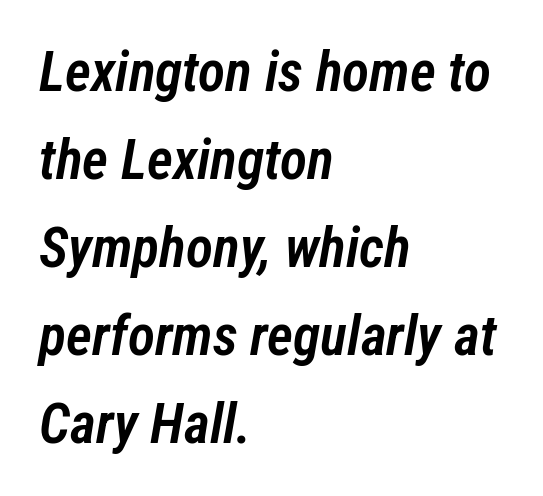
The rendering applies a slant to the glyphs. Horizontal bands of white between lines are of average thickness. A somewhat darkened texture: the type is semibold rather than bold. Tracking value appears to be zero — textbook default spacing. The passage shown is typed in a proportional face where columns would drift. Beneath every word, the page is bare.
